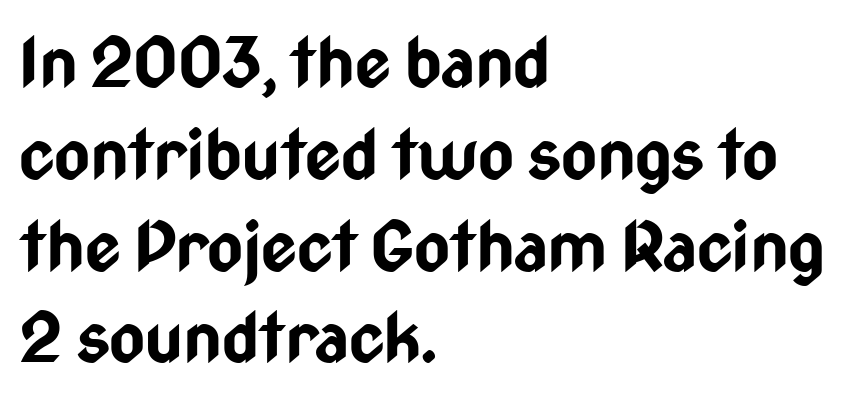
Q: Is the text bold? A: Yes.
Q: Is the text italic (slanted)? A: No, it is upright.
Q: Is the typeface a serif or a sans-serif typeface? A: Sans-serif.
Q: Is the text underlined? A: No.
Q: How is the paragraph aligned? A: Left-aligned.
Q: Is the spacing between letters normal or unusually wide? A: Normal.
Q: Is the spacing between lines tight, normal or loose? A: Normal.
Q: Width (condensed, normal, or wide)? A: Condensed.
Q: Stroke contrast? A: Low.
Q: x-height? A: Medium.
Q: Monospaced? A: No.
